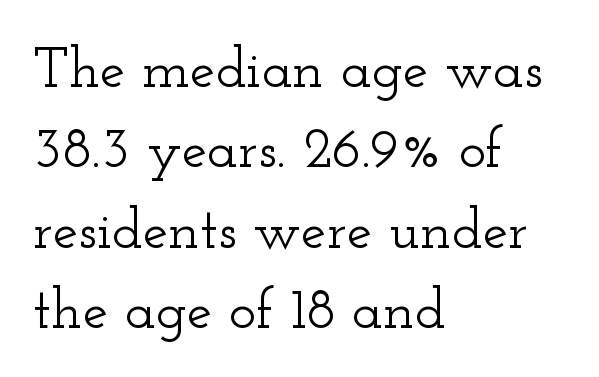
{"serif": "yes", "italic": "no", "width": "wide", "stroke_contrast": "low", "x_height": "small", "monospaced": "no", "underline": "no", "align": "left", "line_spacing": "normal", "line_spacing_ratio": 1.41, "letter_spacing": "normal", "letter_spacing_em": 0.0, "glyph_px": 57}
